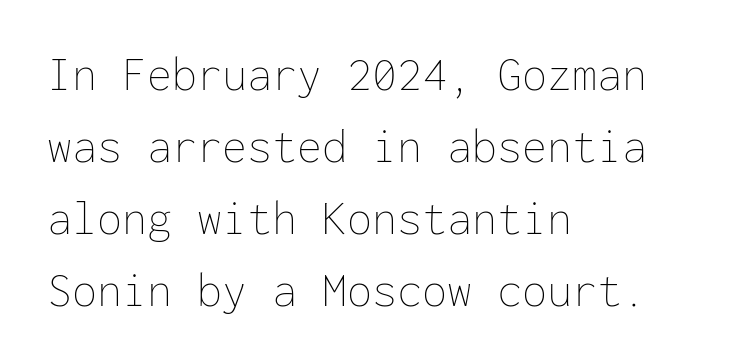
The image shows 50 px thin type, upright, monospaced; set left-aligned, normal line spacing (1.44x), normal letter spacing, not underlined; low stroke contrast and a medium x-height.
